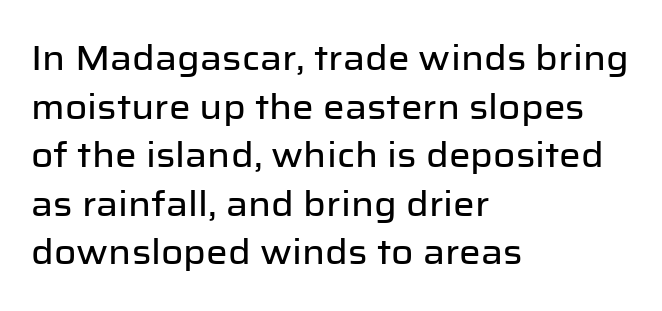
The type sits square on the baseline with zero lean. Reading down the column, the eye jumps a familiar distance to each next line. What kind of face is this? One without serifs — a sans. A classic flush-left, rag-right setting is used for this passage.
